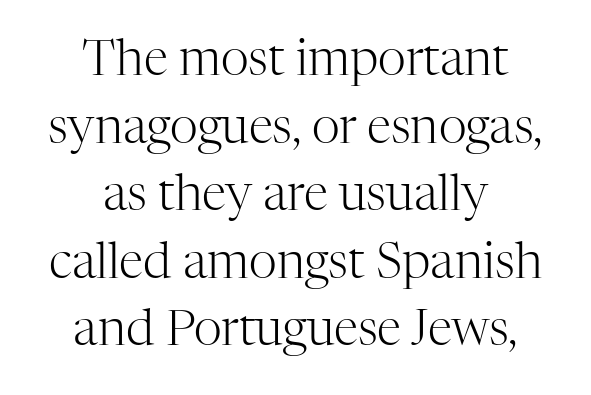
Each letter keeps its own natural width here, so spacing adapts to shape. Where is the straight margin? There isn't one; the lines are centered. The passage shown is not bold in any degree. Type without underlining.
